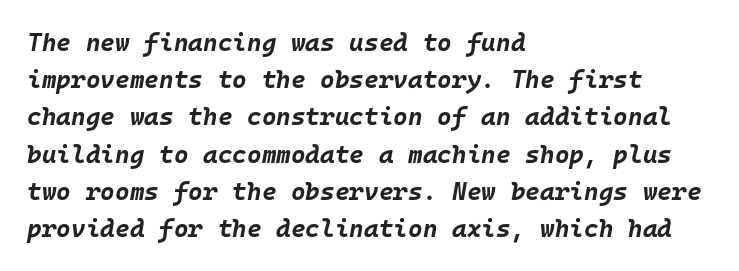
Q: Is the text bold? A: Yes.
Q: Is the text italic (slanted)? A: Yes, it leans right by about 10 degrees.
Q: Is the text underlined? A: No.
Q: How is the paragraph aligned? A: Left-aligned.
Q: Is the spacing between letters normal or unusually wide? A: Normal.
Q: Is the spacing between lines tight, normal or loose? A: Normal.
